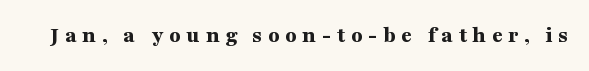
The image shows 23 px bold type, upright; set unusually wide letter spacing (+0.25 em), not underlined.
